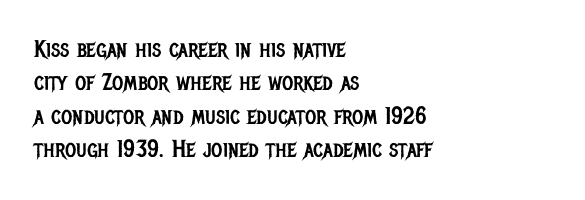
The letterforms sit at book weight or below. Posture: straight, roman, zero tilt. Tracking value appears to be zero — textbook default spacing. The passage shown stacks its lines at a standard gap. Is the block centered? No — it sits flush against the left margin. The foot of each line stays bare and open.
